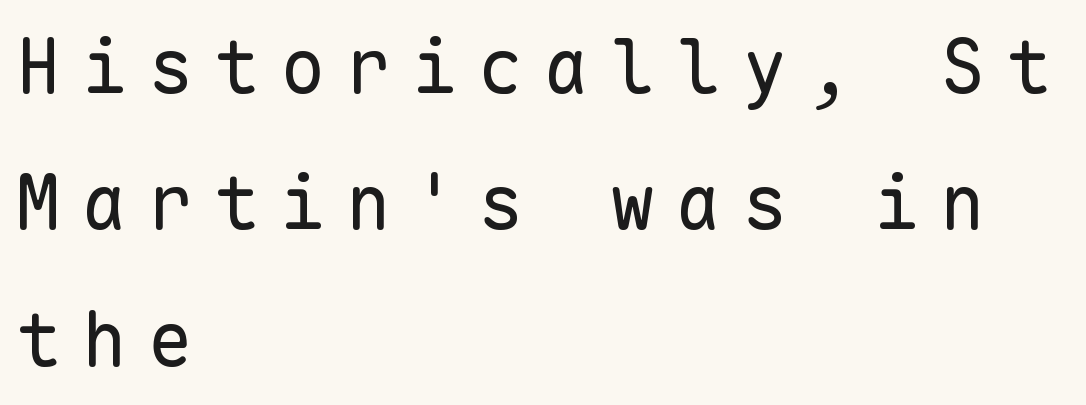
Q: Is the text bold? A: No.
Q: Is the text italic (slanted)? A: No, it is upright.
Q: Is the typeface a serif or a sans-serif typeface? A: Sans-serif.
Q: Is the text underlined? A: No.
Q: How is the paragraph aligned? A: Left-aligned.
Q: Is the spacing between letters normal or unusually wide? A: Unusually wide.
Q: Width (condensed, normal, or wide)? A: Normal.
Q: Stroke contrast? A: Low.
Q: x-height? A: Medium.
Q: Monospaced? A: Yes.
